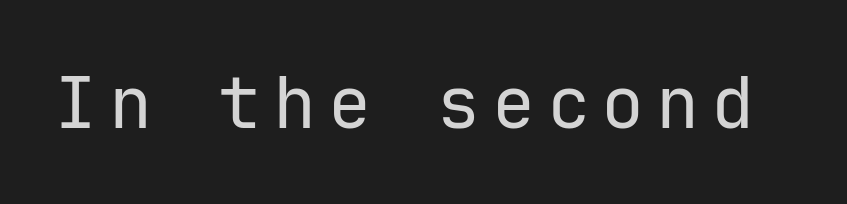
Q: Is the text bold? A: No.
Q: Is the text italic (slanted)? A: No, it is upright.
Q: Is the typeface a serif or a sans-serif typeface? A: Sans-serif.
Q: Is the text underlined? A: No.
Q: Width (condensed, normal, or wide)? A: Normal.
Q: Stroke contrast? A: Low.
Q: x-height? A: Medium.
